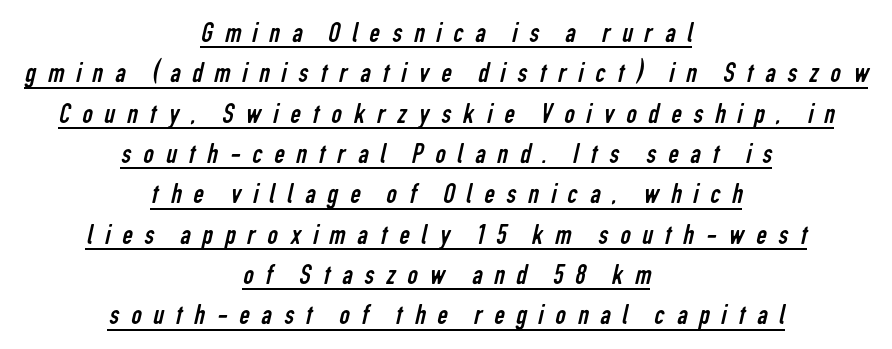
Letterform terminals end flat and unadorned throughout the passage. Character widths vary here, with narrow letters taking less room than wide ones. Counters stay open thanks to moderate or lighter strokes. The compositor balanced each line on the midline.
